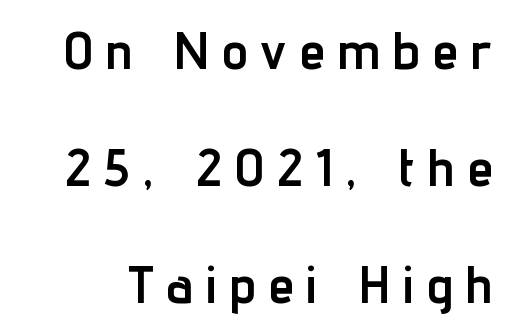
Q: Is the text bold? A: Yes.
Q: Is the text italic (slanted)? A: No, it is upright.
Q: Is the typeface a serif or a sans-serif typeface? A: Sans-serif.
Q: Is the text underlined? A: No.
Q: Is the spacing between letters normal or unusually wide? A: Unusually wide.
Q: Is the spacing between lines tight, normal or loose? A: Loose.
Q: Width (condensed, normal, or wide)? A: Condensed.
Q: Stroke contrast? A: Low.
Q: x-height? A: Medium.
Q: Monospaced? A: No.
